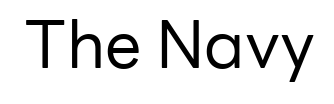
You can tell it's not italic because the verticals are truly vertical. Think of a printed novel: that variable character pitch is what you see here. This rendering employs a face without finishing strokes, i.e., a sans-serif. The area under the type is left untouched. On a weight scale, this lands at 450 or below.
